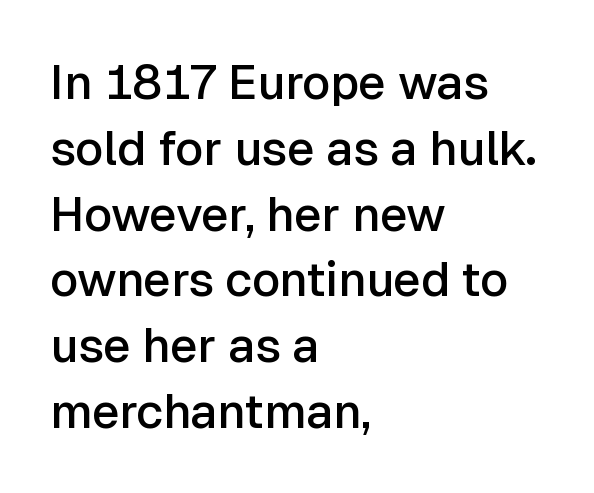
{"serif": "no", "italic": "no", "bold": "semi", "weight": "semibold", "width": "normal", "stroke_contrast": "low", "x_height": "medium", "monospaced": "no", "underline": "no", "align": "left", "line_spacing": "normal", "line_spacing_ratio": 1.37, "letter_spacing": "normal", "letter_spacing_em": 0.0, "glyph_px": 48}
